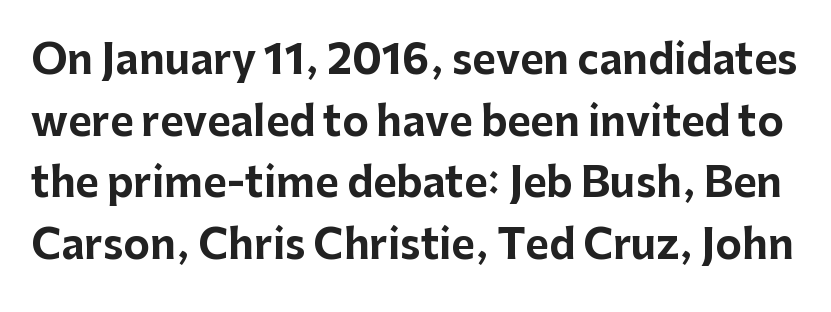
The image shows 40 px bold sans-serif type, upright; set normal line spacing (1.54x), normal letter spacing, not underlined; low stroke contrast and a medium x-height.
